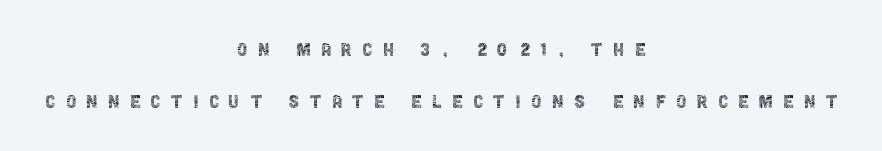
The image shows 23 px text type, upright; set centered, loose line spacing (2.25x), unusually wide letter spacing (+0.45 em), not underlined.
